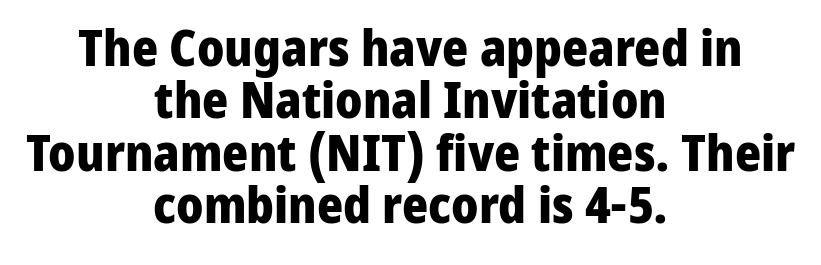
A centered setting, common on invitations and titles, is used for this passage. This sample has the flowing, uneven cadence of proportional lettering. A typesetter would label this face a sans. Upright lettering throughout.
